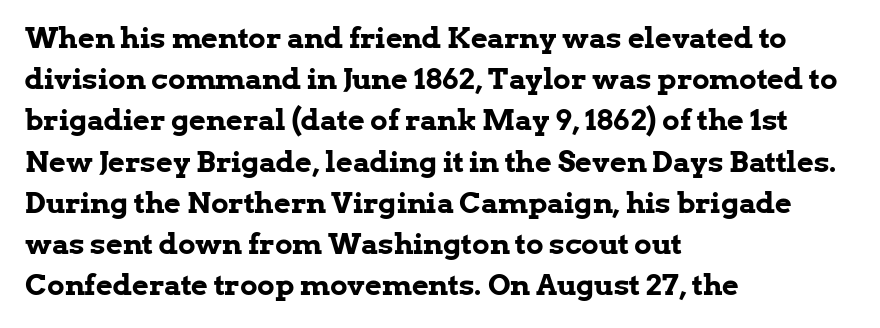
Characters follow at the spacing the type designer built in. Proportional: the letters do not fall into vertical columns. It's the straight-up-and-down kind of type. Horizontal alignment here is leftward, the default for most running prose.
